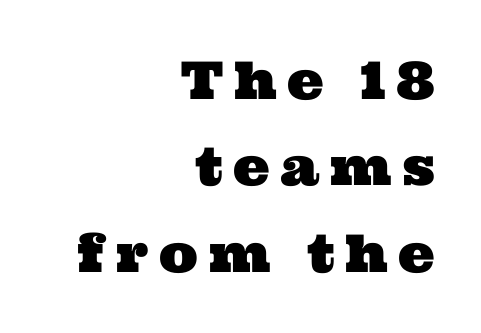
The image shows 52 px wide serif type; set right-aligned, normal line spacing (1.66x), unusually wide letter spacing (+0.2 em), not underlined; medium stroke contrast and a medium x-height.
